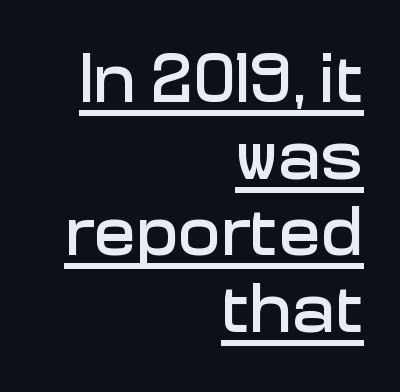
{"serif": "no", "italic": "no", "width": "normal", "stroke_contrast": "low", "x_height": "medium", "monospaced": "no", "underline": "yes", "align": "right", "line_spacing": "tight", "line_spacing_ratio": 1.08, "letter_spacing": "normal", "letter_spacing_em": 0.0, "glyph_px": 71}
